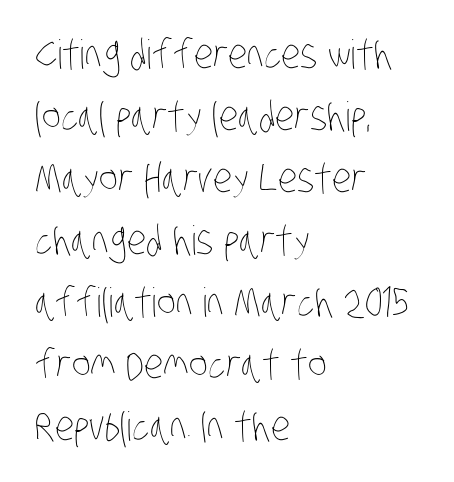
{"bold": "no", "weight": "thin", "width": "condensed", "stroke_contrast": "low", "x_height": "large", "monospaced": "no", "underline": "no", "align": "left", "line_spacing": "normal", "line_spacing_ratio": 1.55, "letter_spacing": "normal", "letter_spacing_em": 0.0, "glyph_px": 40}
